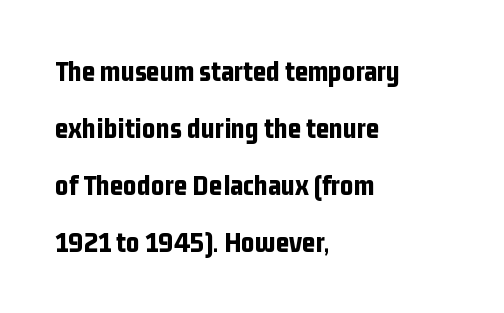
{"serif": "no", "italic": "no", "bold": "yes", "weight": "bold", "width": "condensed", "stroke_contrast": "low", "x_height": "medium", "monospaced": "no", "underline": "no", "align": "left", "line_spacing": "loose", "line_spacing_ratio": 1.96, "letter_spacing": "normal", "letter_spacing_em": 0.0, "glyph_px": 29}
